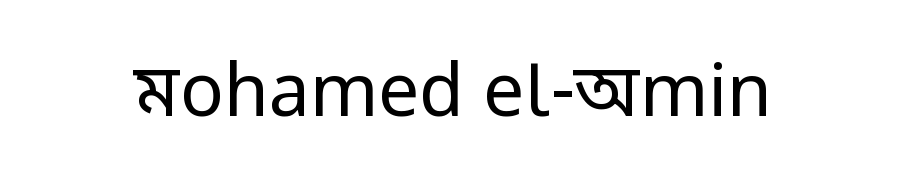
Lines of text with bare space underneath. Spacing between characters is what you'd get straight out of the box. The characters are drawn with everyday or finer stroke widths. The face used here is proportionally spaced, like ordinary book or web type. Nope, no serifs anywhere on these letters. When letters stand straight like this, we call the style roman or upright.
